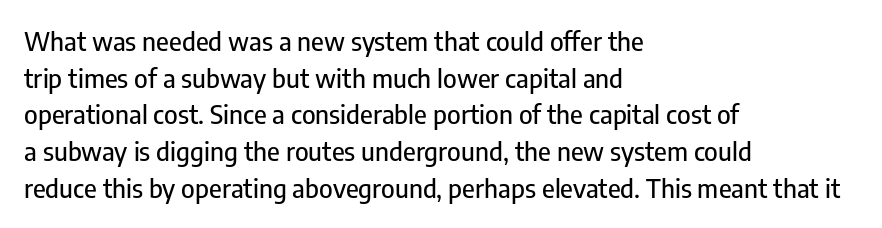
Here the glyphs are tracked normally, forming tight word shapes. Upright lettering throughout. Underline: absent. The lines are quadded left.
